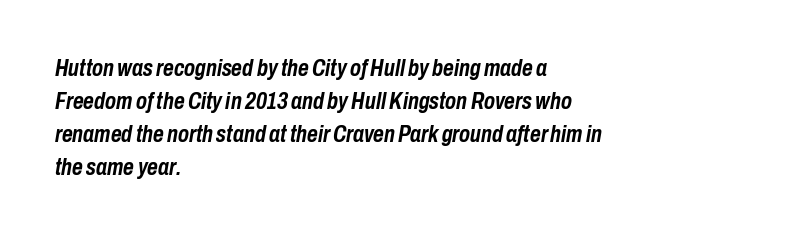
{"italic": "yes", "lean": "right", "slant_degrees": 10, "bold": "yes", "underline": "no", "align": "left", "line_spacing": "normal", "line_spacing_ratio": 1.43, "letter_spacing": "normal", "letter_spacing_em": 0.0, "glyph_px": 23}
